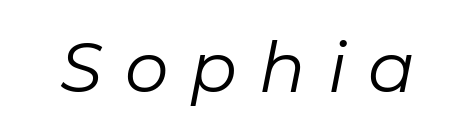
Emphasis-style slanted type is in use. Is this a fixed-width face? No — the glyphs have proportional, varying widths. Letters rest on an invisible, unmarked baseline. Think standard paragraph weight, or any step lighter than that. Substantial extra tracking has been applied to these lines.
